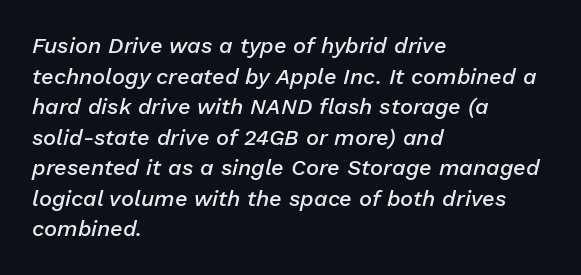
Q: Is the text bold? A: Semi-bold.
Q: Is the text italic (slanted)? A: Yes, it leans right by about 13 degrees.
Q: Is the text underlined? A: No.
Q: How is the paragraph aligned? A: Left-aligned.
Q: Is the spacing between letters normal or unusually wide? A: Normal.
Q: Is the spacing between lines tight, normal or loose? A: Normal.
